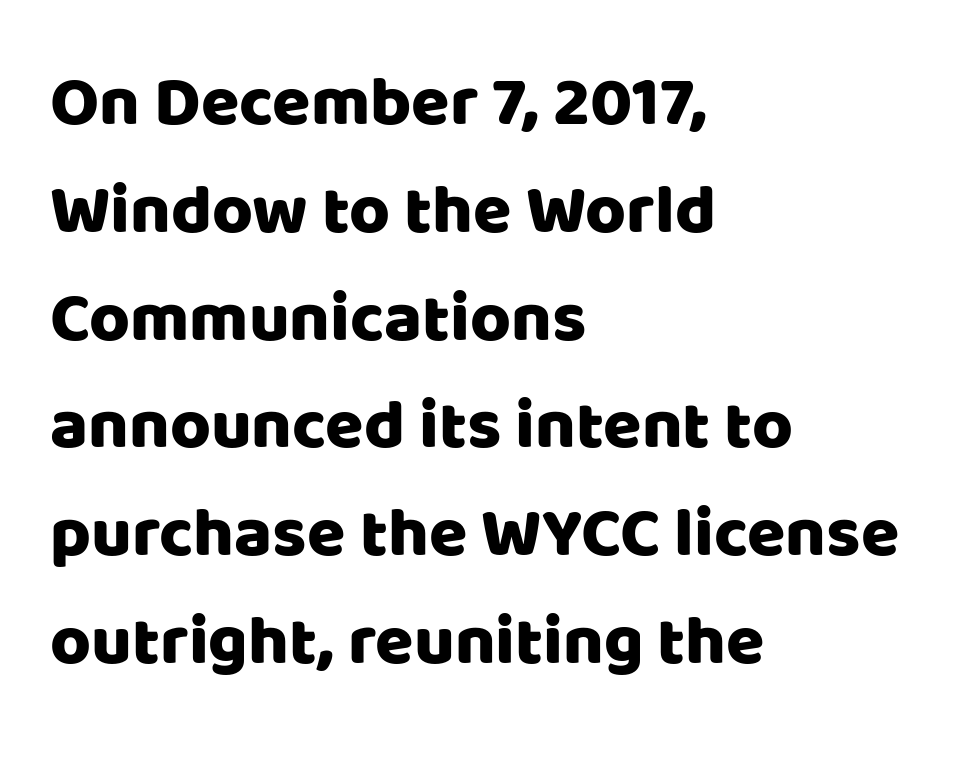
The lines sit at an ordinary, default distance from one another. The space directly below the letters is spotless. Compared with a centered layout, this one pins lines to the left instead. Designer's note — italics off, roman on. Compared with typical body copy, the letter spacing here is the same. Varying glyph widths throughout — classic text-font behaviour.
